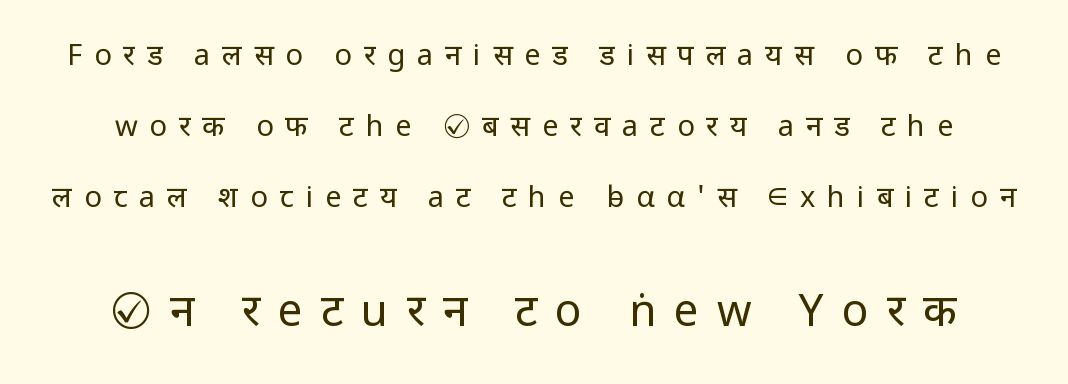
Q: Is the text bold? A: No.
Q: Is the text italic (slanted)? A: No, it is upright.
Q: Is the typeface a serif or a sans-serif typeface? A: Sans-serif.
Q: Is the text underlined? A: No.
Q: Is the spacing between letters normal or unusually wide? A: Unusually wide.
Q: Is the spacing between lines tight, normal or loose? A: Loose.
Q: Which block of text is set in a larger size, the first (top) or the second (bottom)? A: The second (bottom) one.
Q: Width (condensed, normal, or wide)? A: Normal.
Q: Stroke contrast? A: Low.
Q: x-height? A: Medium.
Q: Monospaced? A: No.
